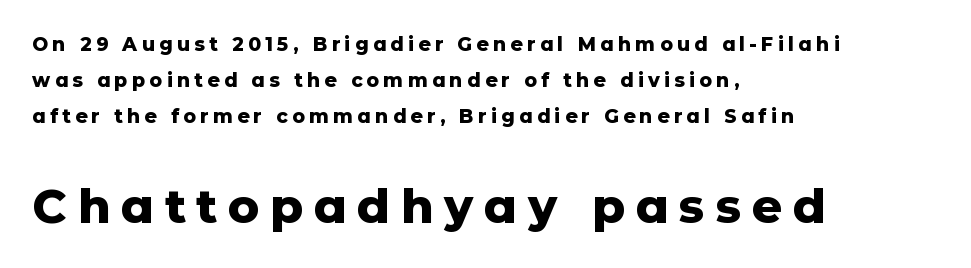
The face used here is proportionally spaced, like ordinary book or web type. The type is letterspaced generously, with wide tracking. Students, this is bold: see how much ink each stroke carries. This rendering employs a face without finishing strokes, i.e., a sans-serif. Is the lower block the larger one? Yes — the lower block carries the bigger type.
